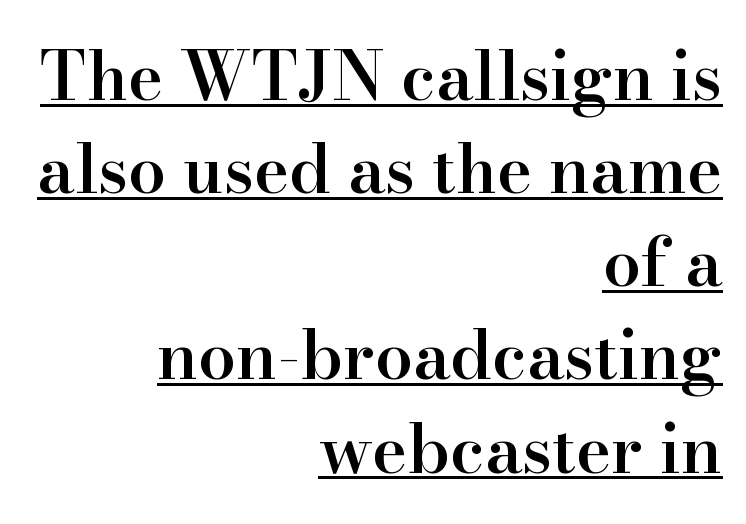
The image shows 67 px semibold serif type, upright; set right-aligned, normal line spacing (1.39x), normal letter spacing, underlined; high stroke contrast and a small x-height.
